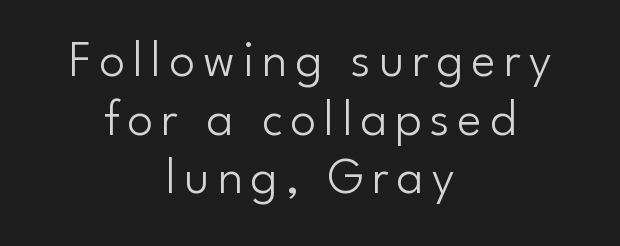
{"serif": "no", "italic": "no", "bold": "no", "weight": "light", "width": "normal", "stroke_contrast": "low", "x_height": "small", "monospaced": "no", "underline": "no", "align": "center", "line_spacing": "tight", "line_spacing_ratio": 1.15, "glyph_px": 51}
